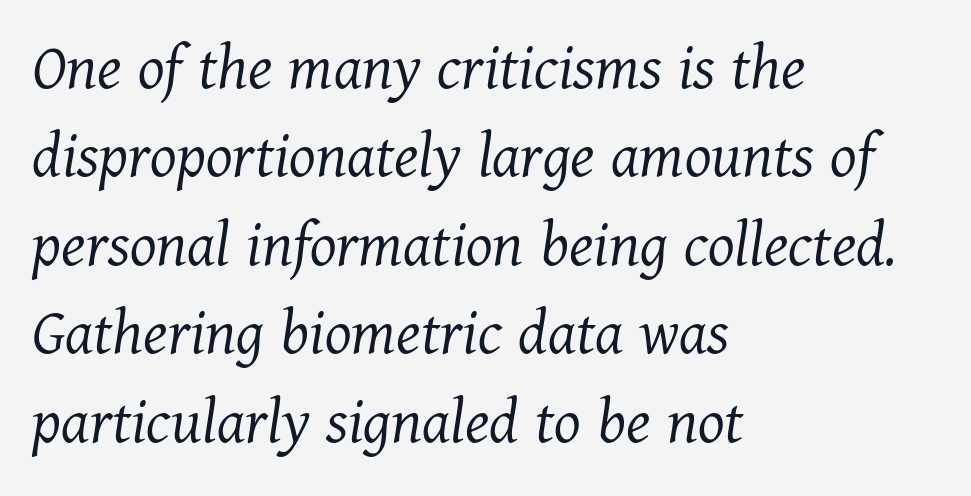
{"serif": "yes", "italic": "yes", "lean": "right", "slant_degrees": 11, "bold": "no", "weight": "light", "width": "normal", "stroke_contrast": "medium", "x_height": "medium", "monospaced": "no", "underline": "no", "align": "left", "line_spacing": "normal", "line_spacing_ratio": 1.3, "letter_spacing": "normal", "letter_spacing_em": 0.0, "glyph_px": 68}
